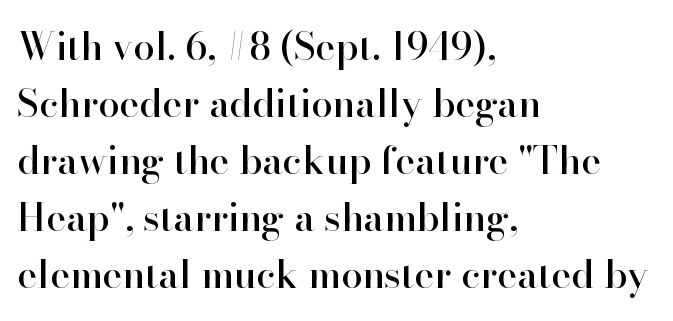
Every row of glyphs begins at an identical x-position on the left. The letters advance in unequal steps, a hallmark of proportional type. The typeface chosen for these lines features serifs. Vertically, the passage feels balanced, rows spaced as you'd expect. The horizontal fit of the characters is conventional and even.
